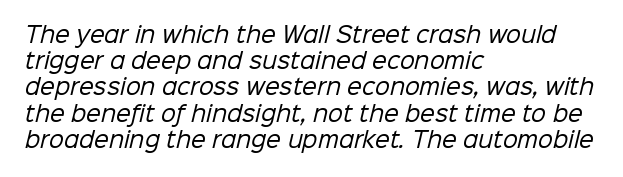
Q: Is the text bold? A: No.
Q: Is the text underlined? A: No.
Q: How is the paragraph aligned? A: Left-aligned.
Q: Is the spacing between letters normal or unusually wide? A: Normal.
Q: Is the spacing between lines tight, normal or loose? A: Normal.
